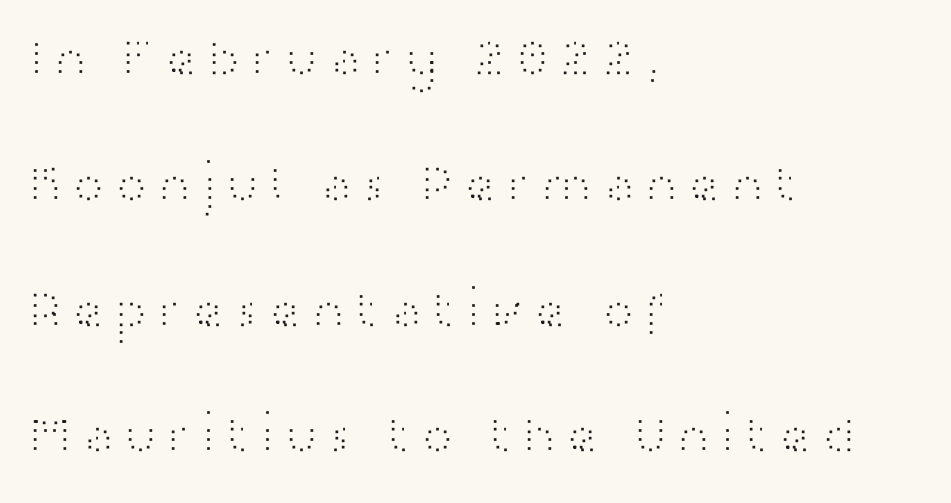
{"serif": "no", "italic": "no", "bold": "no", "weight": "light", "width": "wide", "stroke_contrast": "high", "x_height": "medium", "monospaced": "no", "underline": "no", "align": "left", "line_spacing": "loose", "line_spacing_ratio": 2.33, "glyph_px": 54}
